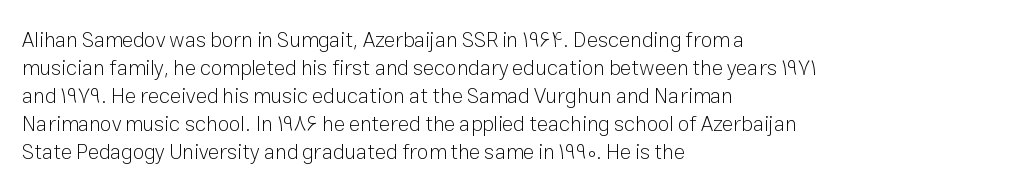
The paragraph has a hard left edge and a soft right edge. Rows of type keep a routine distance in the vertical direction. The letters sit at their default tracking, neither squeezed nor spread. Posture: vertical.
